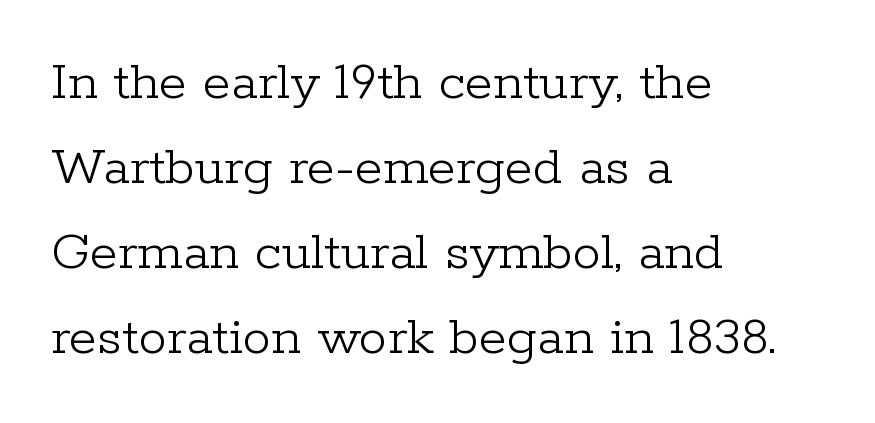
{"serif": "yes", "italic": "no", "bold": "no", "weight": "light", "width": "normal", "stroke_contrast": "low", "x_height": "medium", "monospaced": "no", "underline": "no", "align": "left", "line_spacing": "normal", "line_spacing_ratio": 1.49, "letter_spacing": "normal", "letter_spacing_em": 0.0, "glyph_px": 57}
